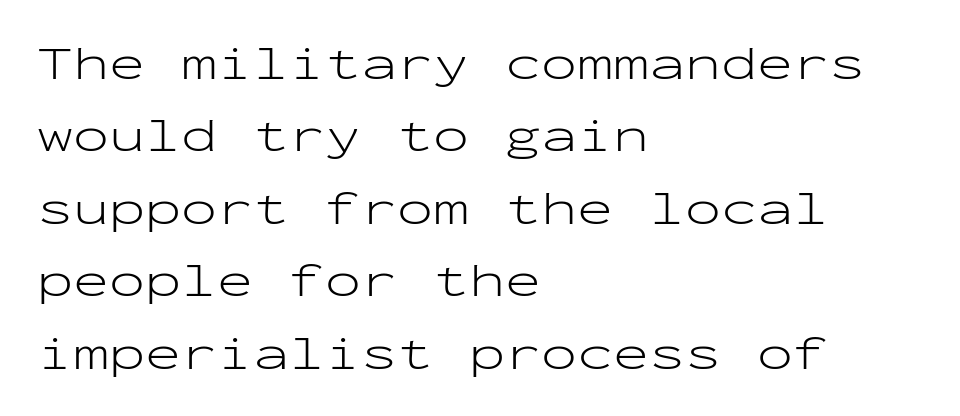
Q: Is the text bold? A: No.
Q: Is the text italic (slanted)? A: No, it is upright.
Q: Is the typeface a serif or a sans-serif typeface? A: Sans-serif.
Q: Is the text underlined? A: No.
Q: How is the paragraph aligned? A: Left-aligned.
Q: Is the spacing between letters normal or unusually wide? A: Normal.
Q: Is the spacing between lines tight, normal or loose? A: Normal.
Q: Width (condensed, normal, or wide)? A: Wide.
Q: Stroke contrast? A: Low.
Q: x-height? A: Medium.
Q: Monospaced? A: Yes.
